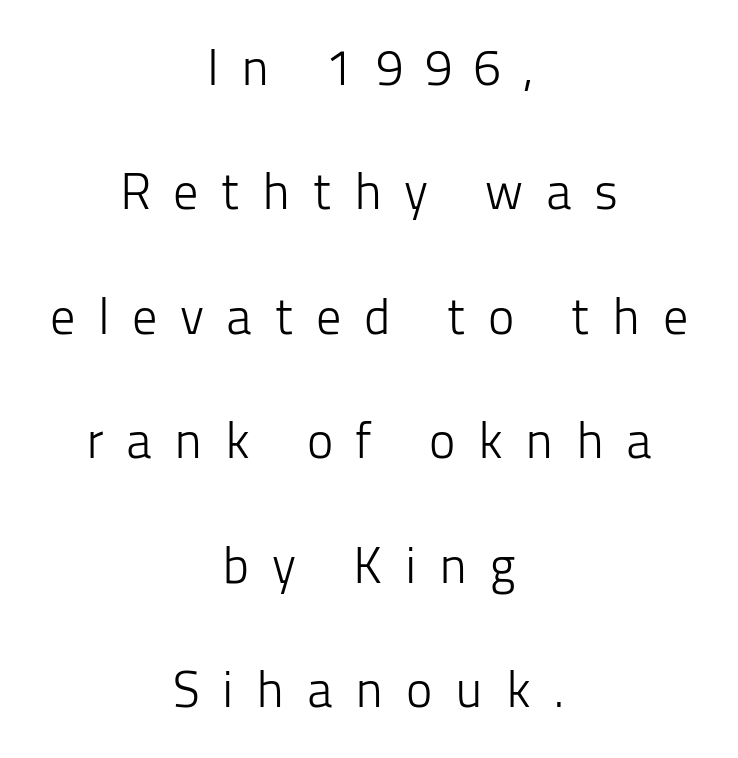
What stands out about the letter spacing? Its width — letters are far apart. Reading down the block, each line starts at a different indent, mirrored at its end. The designer went with a sans here, leaving each stem footless. Does the lettering tilt? It doesn't — this is upright. Varying glyph widths throughout — classic text-font behaviour.
